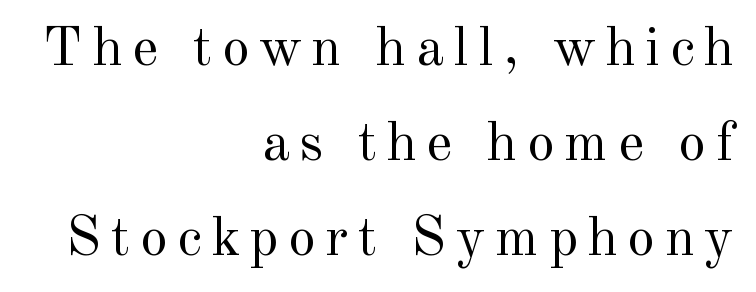
The image shows 56 px regular-weight serif type, upright; set right-aligned, normal line spacing (1.7x), not underlined; a small x-height.
